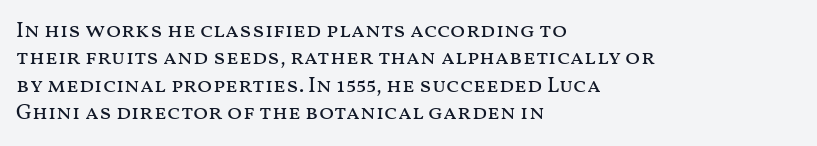
{"italic": "no", "bold": "no", "underline": "no", "align": "left", "line_spacing": "normal", "line_spacing_ratio": 1.25, "letter_spacing": "normal", "letter_spacing_em": 0.0, "glyph_px": 22}
